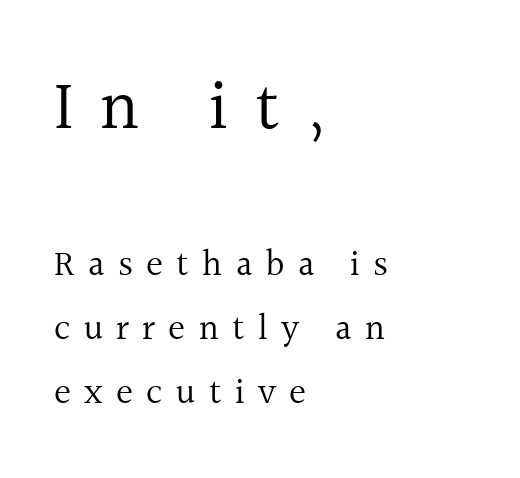
Q: Is the text bold? A: No.
Q: Is the text italic (slanted)? A: No, it is upright.
Q: Is the typeface a serif or a sans-serif typeface? A: Serif.
Q: Is the text underlined? A: No.
Q: How is the paragraph aligned? A: Left-aligned.
Q: Is the spacing between letters normal or unusually wide? A: Unusually wide.
Q: Which block of text is set in a larger size, the first (top) or the second (bottom)? A: The first (top) one.
Q: Width (condensed, normal, or wide)? A: Normal.
Q: x-height? A: Medium.
Q: Monospaced? A: No.
